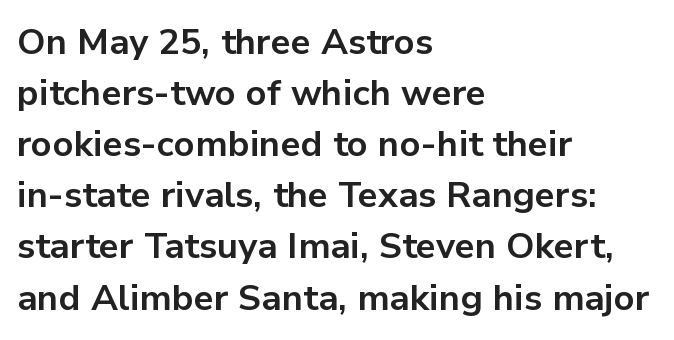
The type family on display is of the sans-serif kind. The rows are spaced the way most documents space them. Check under the words: just untouched page. Caption: multi-line text, flush left, ragged right. These lines are rendered in a variable-pitch font. In terms of posture, this sample is upright.
